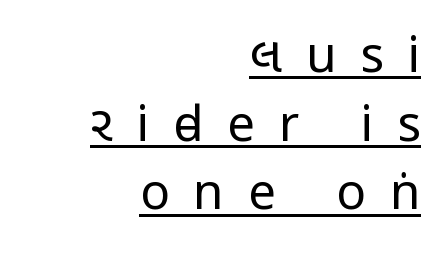
Q: Is the text bold? A: No.
Q: Is the text italic (slanted)? A: No, it is upright.
Q: Is the typeface a serif or a sans-serif typeface? A: Sans-serif.
Q: Is the text underlined? A: Yes.
Q: How is the paragraph aligned? A: Right-aligned.
Q: Is the spacing between letters normal or unusually wide? A: Unusually wide.
Q: Is the spacing between lines tight, normal or loose? A: Normal.
Q: Width (condensed, normal, or wide)? A: Condensed.
Q: Stroke contrast? A: Low.
Q: x-height? A: Large.
Q: Monospaced? A: No.
